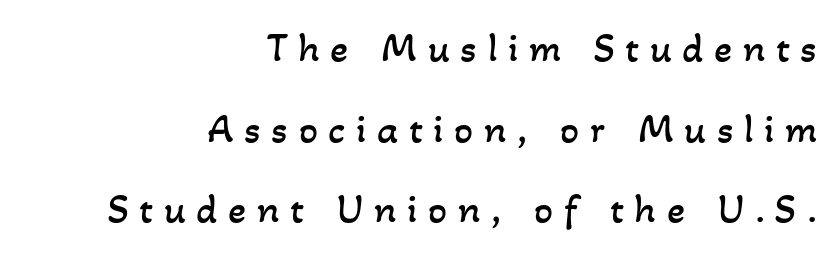
Q: Is the text bold? A: No.
Q: Is the text underlined? A: No.
Q: How is the paragraph aligned? A: Right-aligned.
Q: Is the spacing between letters normal or unusually wide? A: Unusually wide.
Q: Is the spacing between lines tight, normal or loose? A: Loose.
Q: Width (condensed, normal, or wide)? A: Normal.
Q: Stroke contrast? A: Low.
Q: x-height? A: Small.
Q: Monospaced? A: No.
